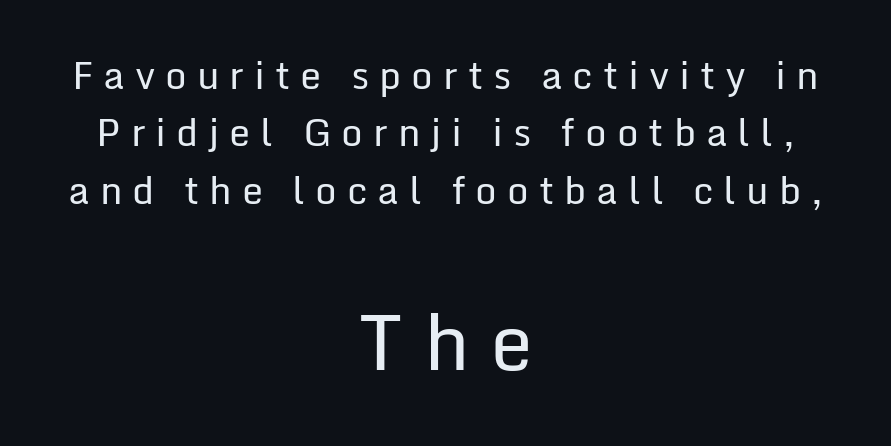
The image shows 77 px regular-weight sans-serif type, upright; set centered, normal line spacing (1.51x), unusually wide letter spacing (+0.26 em), not underlined; the second (bottom) block is 2.03x larger; low stroke contrast and a medium x-height.
